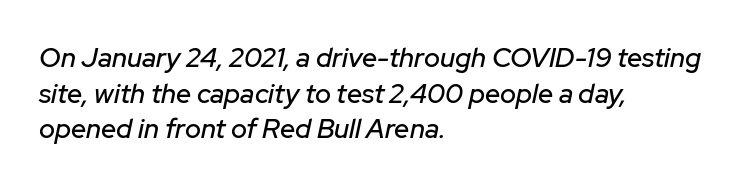
The image shows 27 px text type, italic (leaning right); set left-aligned, normal line spacing (1.32x), normal letter spacing, not underlined.
